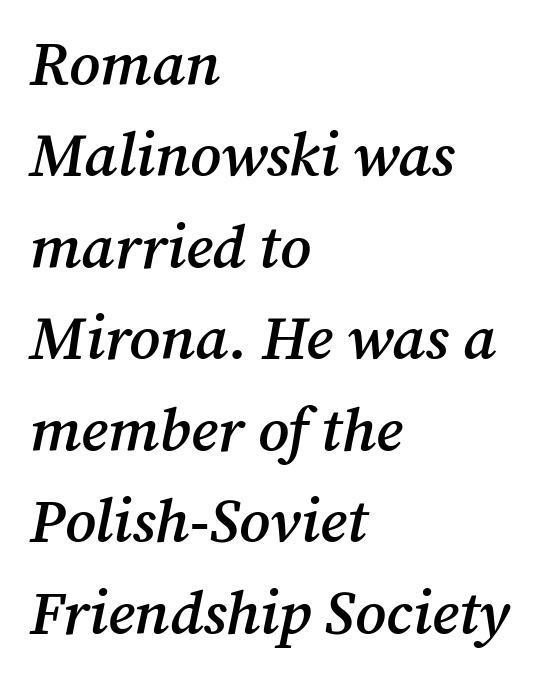
Notice how the stems are inclined rather than vertical — that's the hallmark of italics. Descender tails drop into unmarked territory. A typesetter would label this face a serif. Character widths vary here, with narrow letters taking less room than wide ones. The rendering anchors every line to the left-hand side. Summary of weight: moderately heavy, a semibold.
